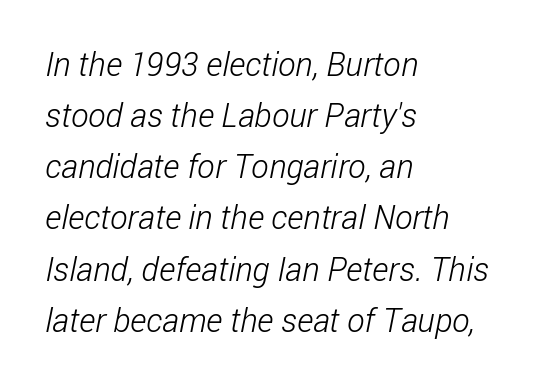
The image shows 33 px light, condensed sans-serif type; set left-aligned, normal line spacing (1.55x), normal letter spacing, not underlined; low stroke contrast and a medium x-height.
